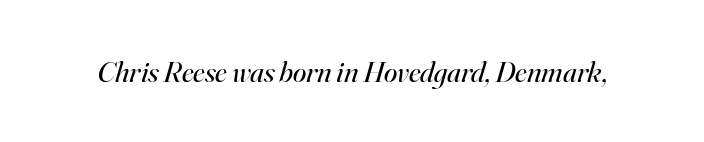
Q: Is the text bold? A: No.
Q: Is the text italic (slanted)? A: Yes, it leans right by about 16 degrees.
Q: Is the typeface a serif or a sans-serif typeface? A: Serif.
Q: Is the text underlined? A: No.
Q: Is the spacing between letters normal or unusually wide? A: Normal.
Q: Width (condensed, normal, or wide)? A: Normal.
Q: Stroke contrast? A: High.
Q: x-height? A: Small.
Q: Monospaced? A: No.
